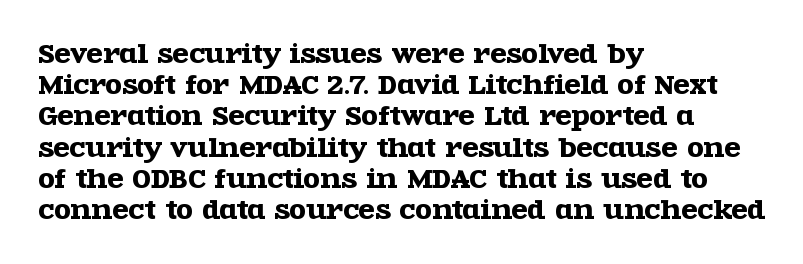
Does the copy run flush right? No — it runs flush left. The font's upright variant was chosen for this text. Descender tails drop into unmarked territory. Reading down the column, the eye jumps a familiar distance to each next line.
